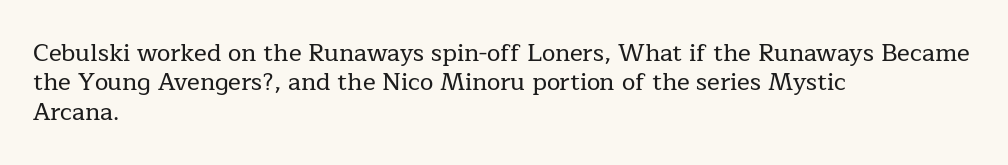
The lettering stays uniformly vertical, giving the passage a roman look. The letterforms sit shoulder to shoulder at normal distance. The setting favours the left margin, as ordinary paragraphs usually do. Decoration check: the copy has no underline.
